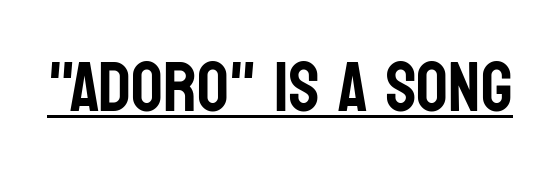
Nothing unusual about the tracking: characters are spaced as the font intends. Examine the stroke ends and you'll find no serifs. These lines are rendered in a variable-pitch font. Every stem runs plumb, perpendicular to the baseline. Underline: present.
